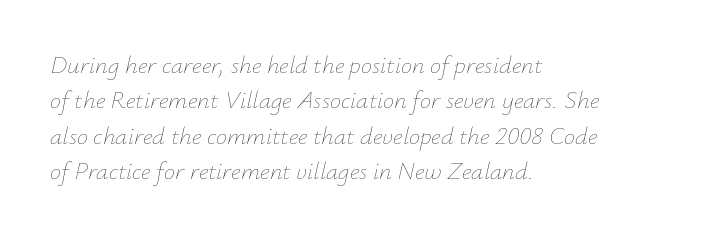
The rendering keeps characters at their native spacing. Compared with typical paragraphs, the rows here are spaced about the same. The passage is arranged the way most books set body copy — flush left. Any mark beneath the type? The region is blank.
